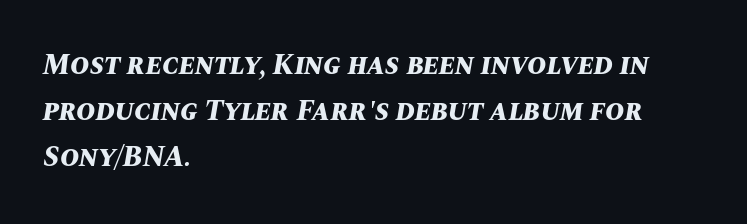
{"italic": "yes", "lean": "right", "slant_degrees": 10, "bold": "yes", "weight": "bold", "width": "normal", "stroke_contrast": "medium", "x_height": "large", "monospaced": "no", "underline": "no", "align": "left", "line_spacing": "normal", "line_spacing_ratio": 1.59, "letter_spacing": "normal", "letter_spacing_em": 0.0, "glyph_px": 29}
